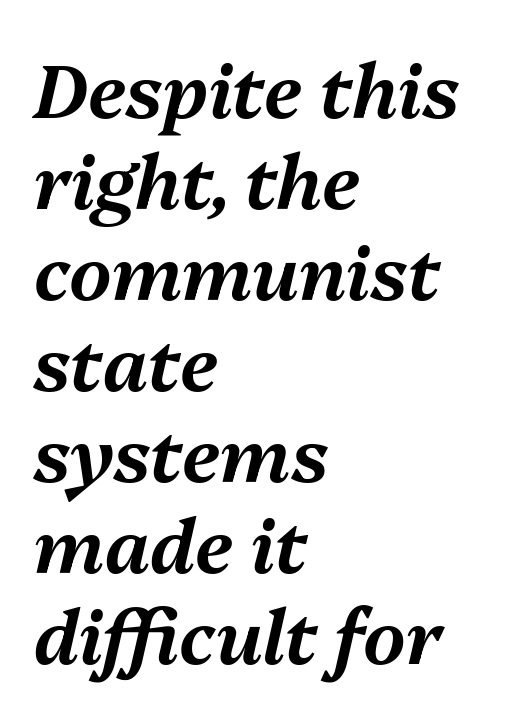
{"italic": "yes", "lean": "right", "slant_degrees": 13, "width": "normal", "stroke_contrast": "medium", "x_height": "medium", "monospaced": "no", "underline": "no", "align": "left", "line_spacing_ratio": 1.23, "letter_spacing": "normal", "letter_spacing_em": 0.0, "glyph_px": 74}
